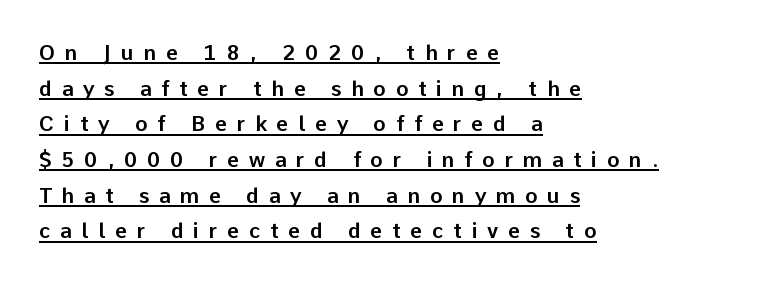
These lines have a slow, spaced-out rhythm from letter to letter. Line spacing here is normal. Notice how the stems are strictly vertical — no italics here. Check the space under the baseline: a stroke is drawn there.
